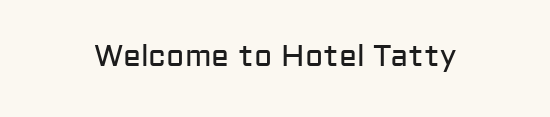
Nope, not italic — everything's standing straight. No letter is thick-stroked: the sample isn't bold. Plain, unruled lines of type. I'd call this a sans setting — the letters go barefoot. Here the designer chose a conventional face with non-uniform glyph widths. The tracking reads as untouched default to a designer's eye.
